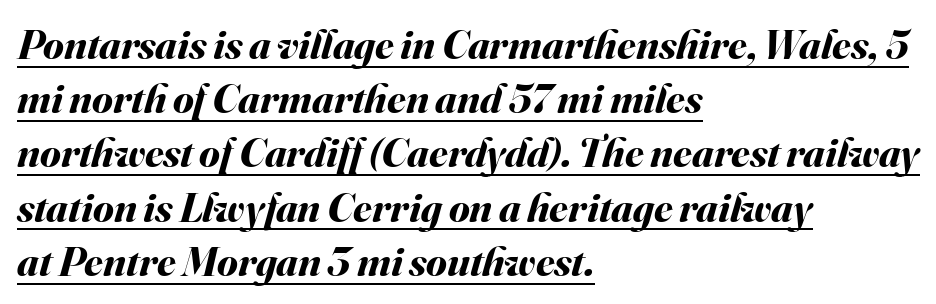
Is there much room between lines? A standard amount, neither cramped nor airy. This rendering leaves character spacing at its baseline value. Notice how the stems are inclined rather than vertical — that's the hallmark of italics. Thick stems and heavy bowls — unmistakably bold. The face used here is proportionally spaced, like ordinary book or web type. Beneath each row of characters lies a ruled line.
